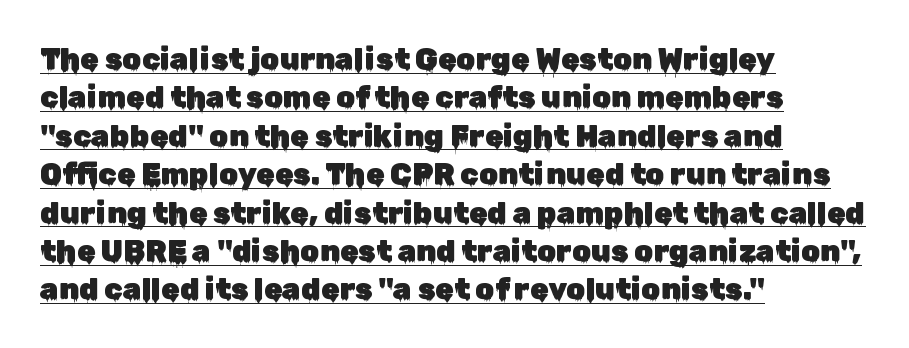
The image shows 30 px sans-serif type, upright; set left-aligned, normal line spacing (1.28x), normal letter spacing, underlined; low stroke contrast and a medium x-height.
